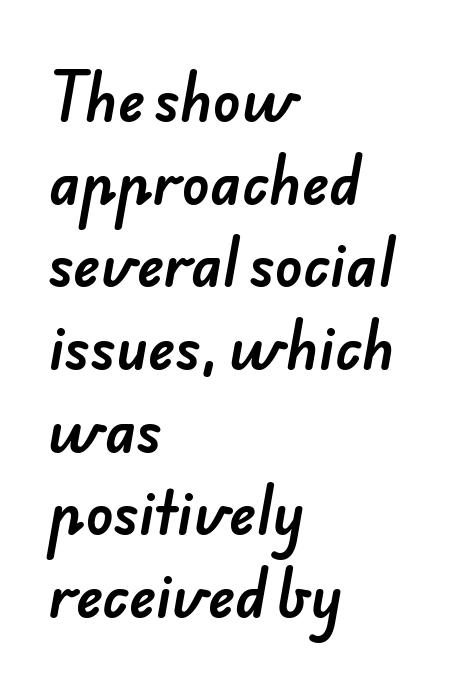
The image shows 57 px sans-serif type; set left-aligned, normal line spacing (1.45x), normal letter spacing, not underlined; low stroke contrast and a small x-height.
